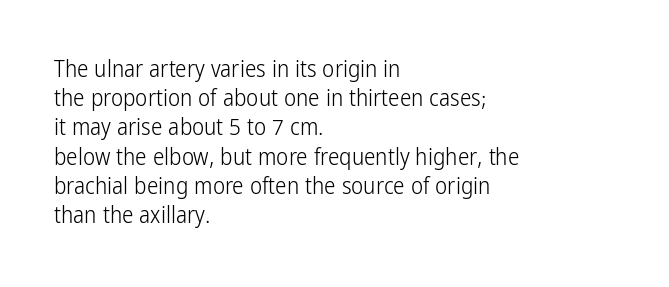
Q: Is the text bold? A: No.
Q: Is the text italic (slanted)? A: No, it is upright.
Q: Is the text underlined? A: No.
Q: How is the paragraph aligned? A: Left-aligned.
Q: Is the spacing between letters normal or unusually wide? A: Normal.
Q: Is the spacing between lines tight, normal or loose? A: Normal.
